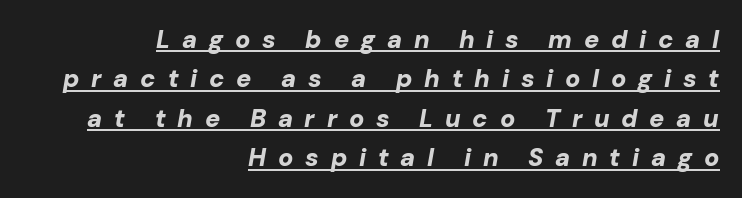
{"italic": "yes", "lean": "right", "slant_degrees": 10, "bold": "yes", "underline": "yes", "align": "right", "line_spacing": "normal", "line_spacing_ratio": 1.58, "letter_spacing": "wide", "letter_spacing_em": 0.47, "glyph_px": 25}
